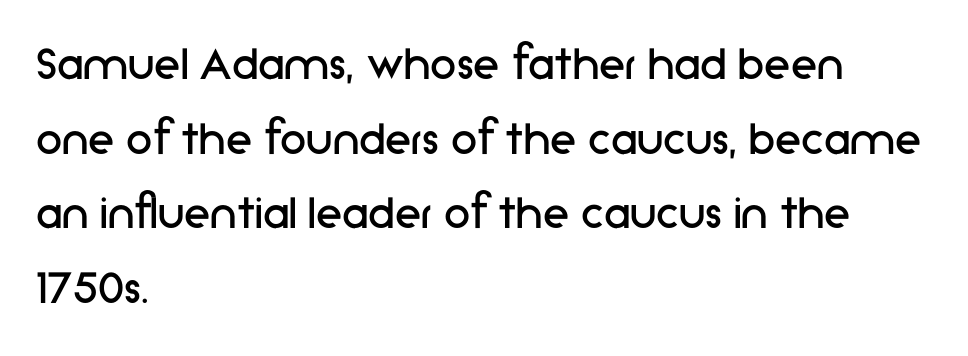
Unlike a traditional serif, this face leaves its strokes unadorned. Does the leading feel generous? No, just average. The characters are drawn with everyday or finer stroke widths. This sample uses plain, unmodified letter spacing.
